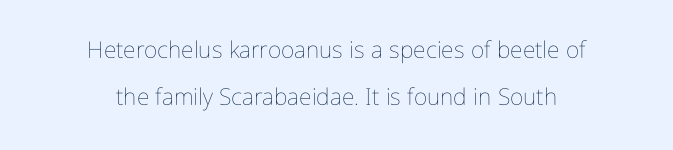
The image shows 23 px text type, upright; set centered, loose line spacing (2.05x), normal letter spacing, not underlined.
